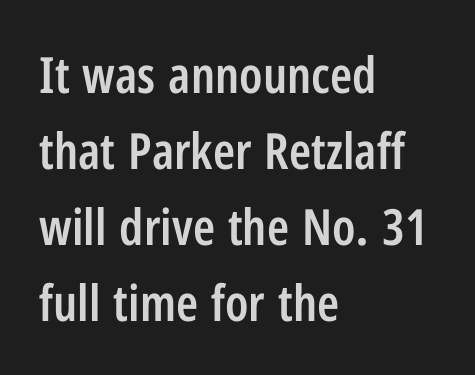
The image shows 50 px semibold, condensed sans-serif type, upright; set left-aligned, normal line spacing (1.52x), normal letter spacing, not underlined; low stroke contrast and a medium x-height.
